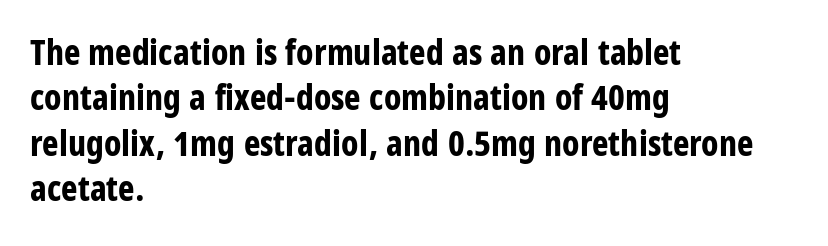
The glyphs in this specimen are sans serif. Ordinary non-slanted type is in use. These lines are rendered in a variable-pitch font. The passage shown is not underscored anywhere.
